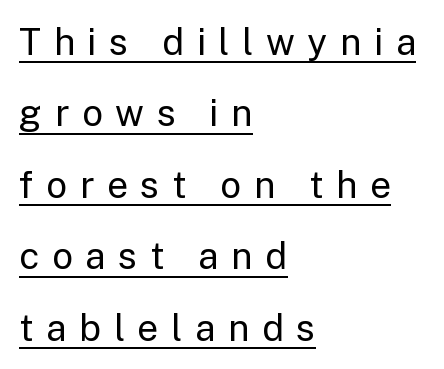
{"serif": "no", "italic": "no", "bold": "no", "weight": "regular", "width": "normal", "stroke_contrast": "low", "x_height": "medium", "monospaced": "no", "underline": "yes", "align": "left", "line_spacing": "loose", "line_spacing_ratio": 1.93, "letter_spacing": "wide", "letter_spacing_em": 0.34, "glyph_px": 37}
